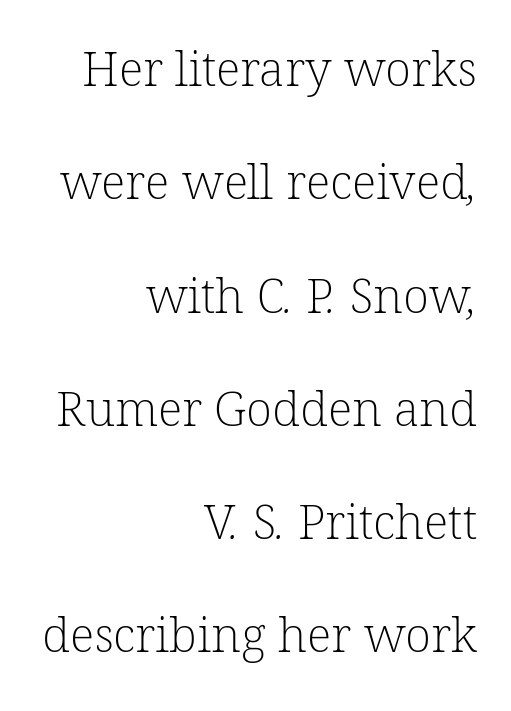
The image shows 48 px light serif type; set right-aligned, loose line spacing (2.36x), normal letter spacing, not underlined; low stroke contrast and a medium x-height.
